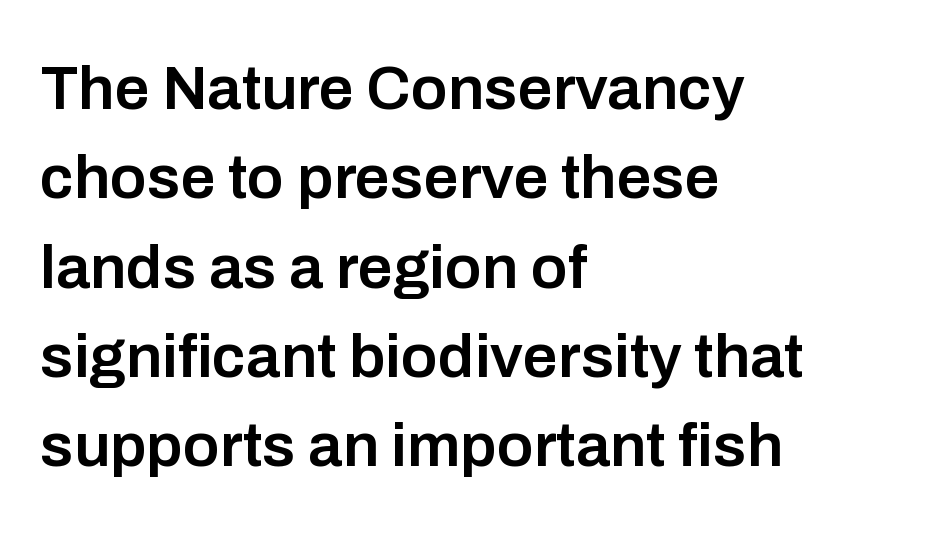
Q: Is the text bold? A: Semi-bold.
Q: Is the text italic (slanted)? A: No, it is upright.
Q: Is the typeface a serif or a sans-serif typeface? A: Sans-serif.
Q: Is the text underlined? A: No.
Q: How is the paragraph aligned? A: Left-aligned.
Q: Is the spacing between letters normal or unusually wide? A: Normal.
Q: Is the spacing between lines tight, normal or loose? A: Normal.
Q: Width (condensed, normal, or wide)? A: Normal.
Q: Stroke contrast? A: Low.
Q: x-height? A: Medium.
Q: Monospaced? A: No.
